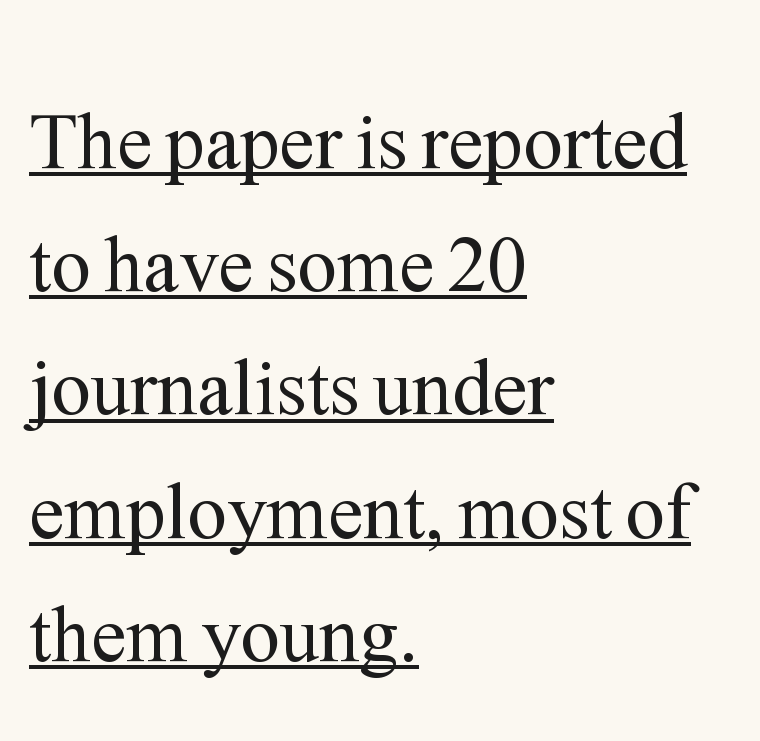
The image shows 79 px regular-weight serif type, upright; set left-aligned, normal line spacing (1.56x), normal letter spacing, underlined; medium stroke contrast and a medium x-height.
